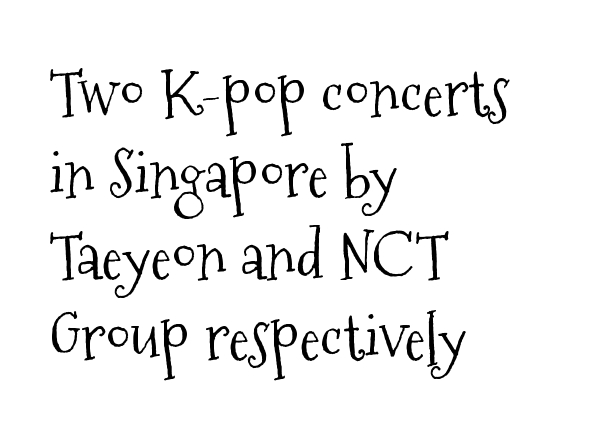
{"serif": "yes", "italic": "no", "bold": "no", "weight": "light", "width": "condensed", "stroke_contrast": "medium", "x_height": "medium", "monospaced": "no", "underline": "no", "align": "left", "line_spacing": "normal", "line_spacing_ratio": 1.27, "letter_spacing": "normal", "letter_spacing_em": 0.0, "glyph_px": 64}
